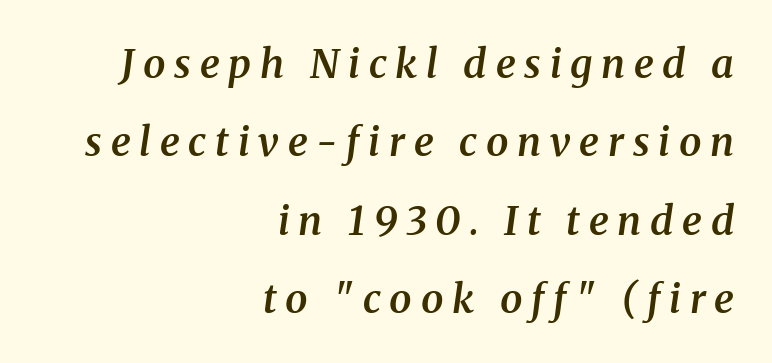
{"serif": "yes", "italic": "yes", "lean": "right", "slant_degrees": 8, "bold": "semi", "weight": "semibold", "width": "normal", "stroke_contrast": "medium", "x_height": "medium", "monospaced": "no", "underline": "no", "align": "right", "line_spacing": "loose", "line_spacing_ratio": 1.96, "letter_spacing": "wide", "letter_spacing_em": 0.22, "glyph_px": 40}
